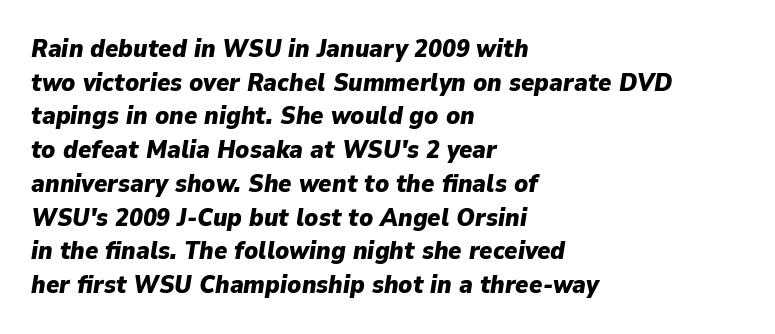
Anything drawn beneath the words? Only blank space. The designer left line spacing at the default. Alignment: flush left. This is oblique type, the kind used for emphasis or titles. Short note: letters normally spaced. Typesetter's note: full bold, strokes at maximum text heaviness.
